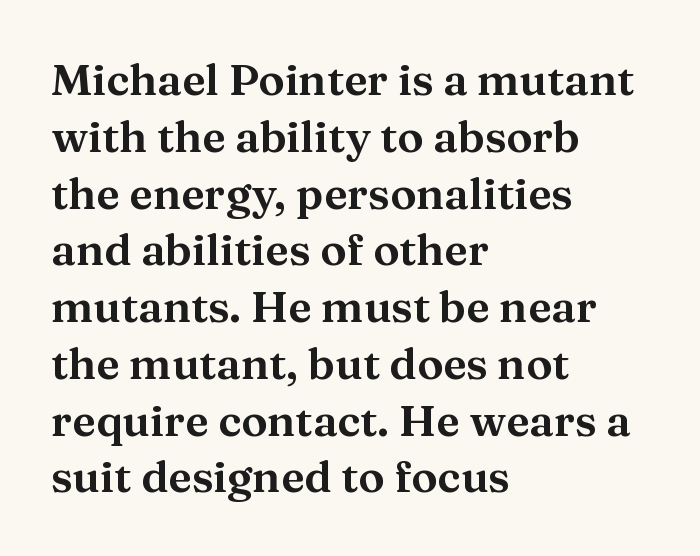
The typeface chosen for these lines features serifs. The lines in this sample share a left origin and differ only in where they stop. Designer's note — italics off, roman on. Character widths vary here, with narrow letters taking less room than wide ones. The rows are spaced the way most documents space them. Here the glyphs are tracked normally, forming tight word shapes.
